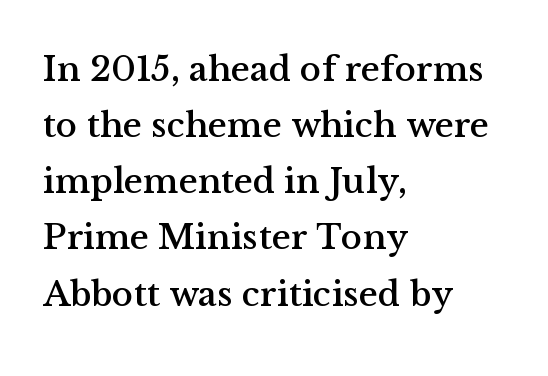
These lines are rendered in a variable-pitch font. The letterforms sit shoulder to shoulder at normal distance. The type sits square on the baseline with zero lean. The lines in this sample share a left origin and differ only in where they stop. Old-style or modern, the face here clearly has serifs.
